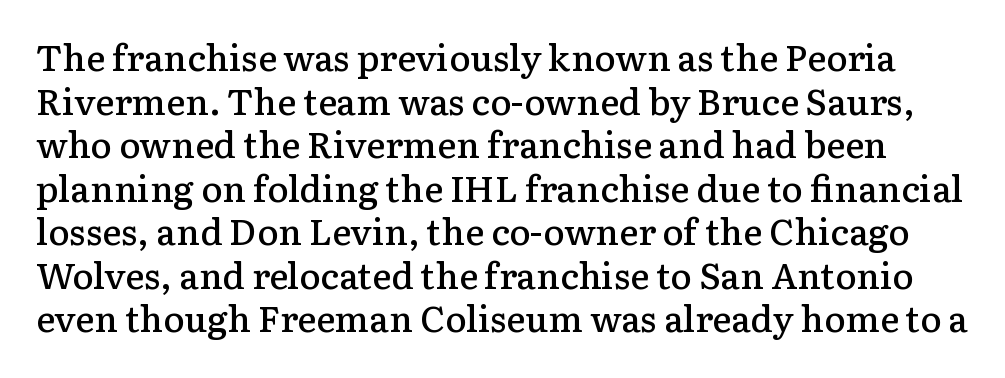
{"serif": "yes", "italic": "no", "bold": "semi", "weight": "semibold", "width": "normal", "stroke_contrast": "low", "x_height": "medium", "monospaced": "no", "underline": "no", "line_spacing_ratio": 1.21, "letter_spacing": "normal", "letter_spacing_em": 0.0, "glyph_px": 36}
